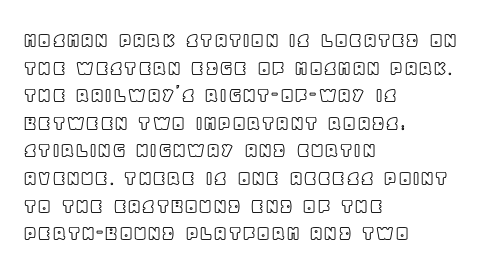
The image shows 23 px text type, upright; set left-aligned, line spacing 1.2x, normal letter spacing, not underlined.
